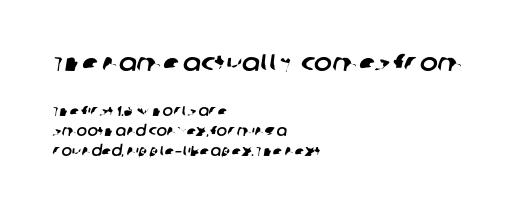
Q: Is the text underlined? A: No.
Q: How is the paragraph aligned? A: Left-aligned.
Q: Is the spacing between letters normal or unusually wide? A: Normal.
Q: Is the spacing between lines tight, normal or loose? A: Normal.
Q: Which block of text is set in a larger size, the first (top) or the second (bottom)? A: The first (top) one.
